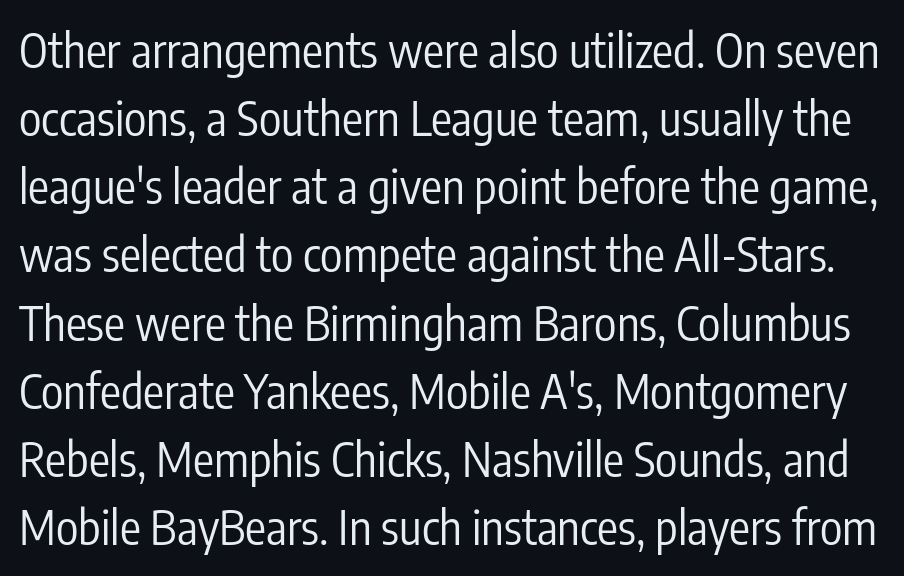
Q: Is the text bold? A: No.
Q: Is the text italic (slanted)? A: No, it is upright.
Q: Is the typeface a serif or a sans-serif typeface? A: Sans-serif.
Q: Is the text underlined? A: No.
Q: Is the spacing between letters normal or unusually wide? A: Normal.
Q: Is the spacing between lines tight, normal or loose? A: Normal.
Q: Width (condensed, normal, or wide)? A: Condensed.
Q: Stroke contrast? A: Low.
Q: x-height? A: Medium.
Q: Monospaced? A: No.
